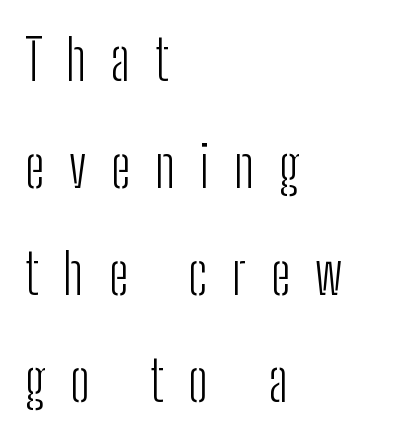
{"serif": "no", "italic": "no", "bold": "no", "weight": "light", "width": "condensed", "stroke_contrast": "low", "x_height": "medium", "monospaced": "no", "underline": "no", "align": "left", "line_spacing": "loose", "line_spacing_ratio": 1.91, "letter_spacing": "wide", "letter_spacing_em": 0.44, "glyph_px": 56}
